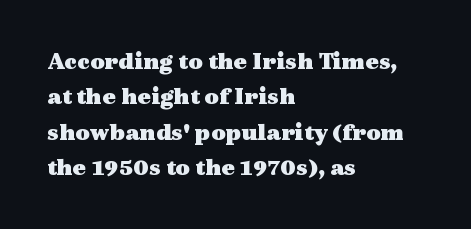
Q: Is the text bold? A: Yes.
Q: Is the text italic (slanted)? A: No, it is upright.
Q: Is the text underlined? A: No.
Q: How is the paragraph aligned? A: Left-aligned.
Q: Is the spacing between letters normal or unusually wide? A: Normal.
Q: Is the spacing between lines tight, normal or loose? A: Normal.
